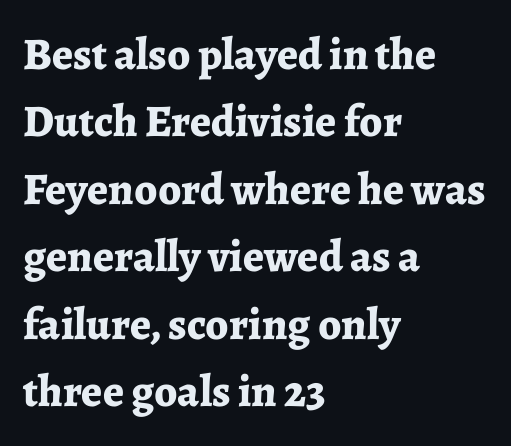
Q: Is the text bold? A: Yes.
Q: Is the text italic (slanted)? A: No, it is upright.
Q: Is the typeface a serif or a sans-serif typeface? A: Serif.
Q: Is the text underlined? A: No.
Q: How is the paragraph aligned? A: Left-aligned.
Q: Is the spacing between letters normal or unusually wide? A: Normal.
Q: Is the spacing between lines tight, normal or loose? A: Normal.
Q: Width (condensed, normal, or wide)? A: Normal.
Q: Stroke contrast? A: Low.
Q: x-height? A: Medium.
Q: Monospaced? A: No.
